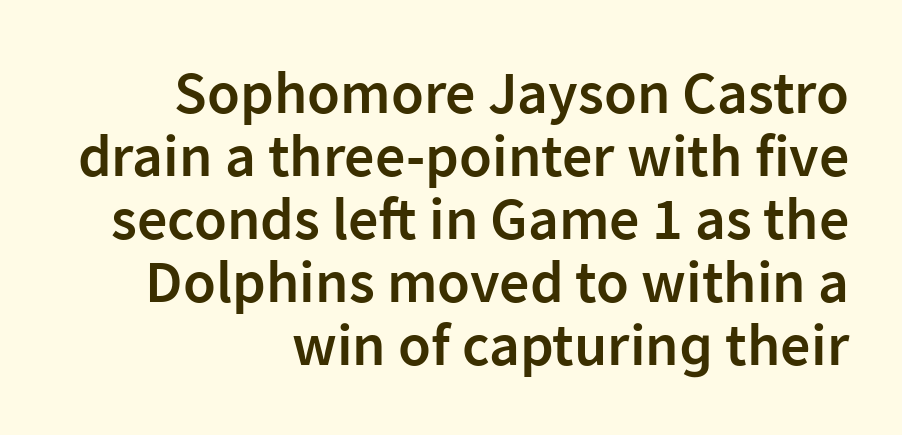
Q: Is the text bold? A: Semi-bold.
Q: Is the text italic (slanted)? A: No, it is upright.
Q: Is the typeface a serif or a sans-serif typeface? A: Sans-serif.
Q: Is the text underlined? A: No.
Q: How is the paragraph aligned? A: Right-aligned.
Q: Is the spacing between letters normal or unusually wide? A: Normal.
Q: Is the spacing between lines tight, normal or loose? A: Tight.
Q: Width (condensed, normal, or wide)? A: Normal.
Q: Stroke contrast? A: Low.
Q: x-height? A: Medium.
Q: Monospaced? A: No.
